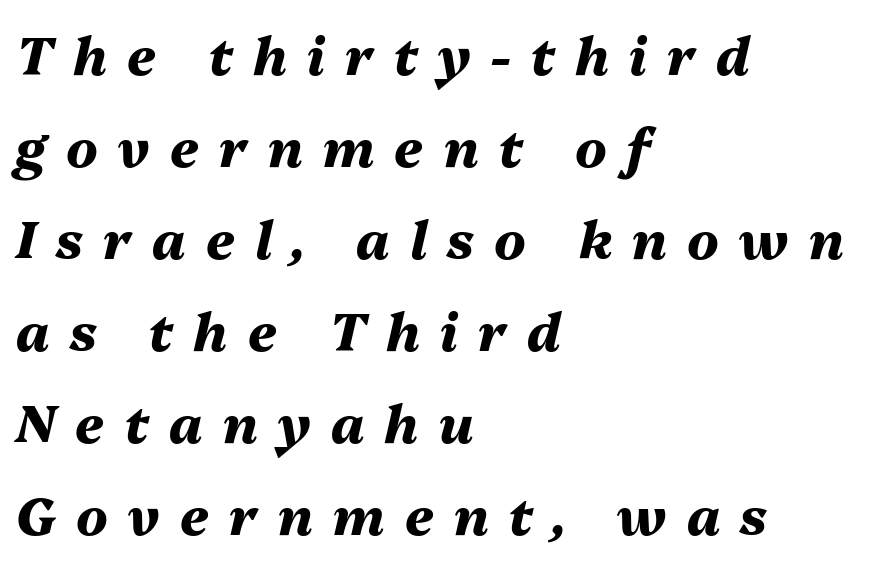
{"italic": "yes", "lean": "right", "slant_degrees": 13, "bold": "yes", "weight": "heavy", "width": "normal", "stroke_contrast": "medium", "x_height": "medium", "monospaced": "no", "underline": "no", "align": "left", "line_spacing_ratio": 1.77, "letter_spacing": "wide", "letter_spacing_em": 0.39, "glyph_px": 52}
